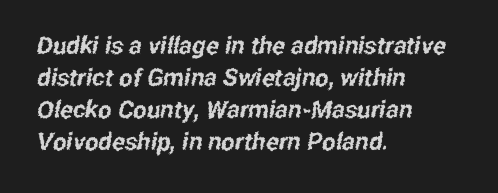
The image shows 24 px text type; set left-aligned, normal line spacing (1.34x), normal letter spacing, not underlined.
